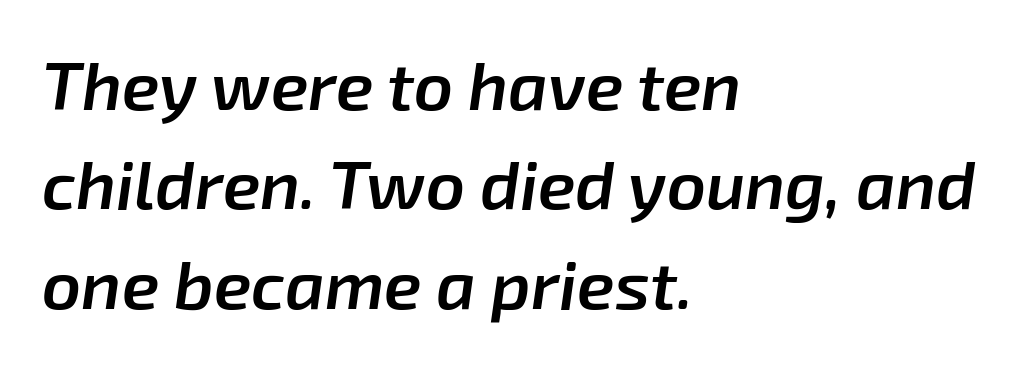
The image shows 68 px semibold type, italic (leaning right); set left-aligned, normal line spacing (1.46x), normal letter spacing, not underlined; low stroke contrast and a medium x-height.
